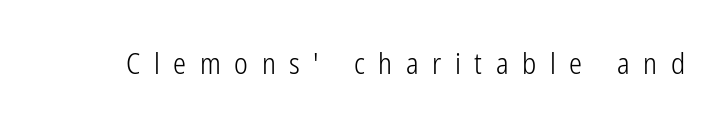
Character widths vary here, with narrow letters taking less room than wide ones. Observe the wide spacing: letters keep a clear distance from each other. Vertical stems look standard width or narrower in stroke. No word sits above an underline.
